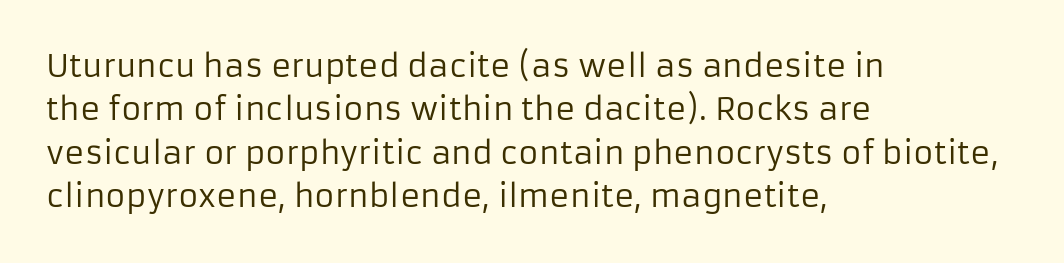
The image shows 31 px regular-weight sans-serif type, upright; set left-aligned, normal line spacing (1.4x), normal letter spacing, not underlined; low stroke contrast and a medium x-height.
